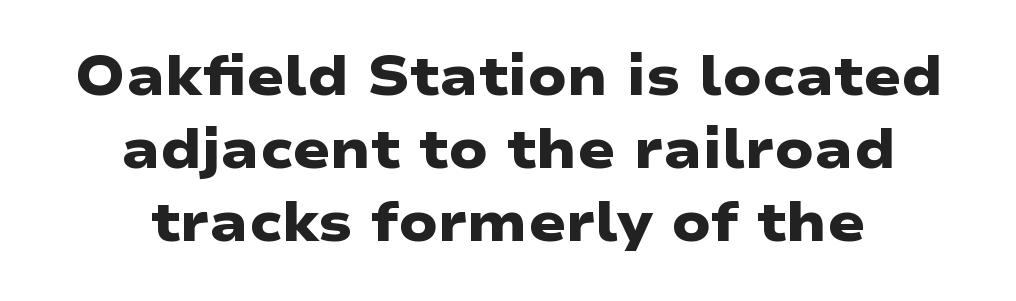
Does the weight exceed regular? Yes, all the way to bold. Rule under the text: the space is simply empty. The glyphs in this specimen are sans serif. The paragraph shown floats in the horizontal middle. Baseline-to-baseline distance is the conventional proportion of letter height. These lines are rendered in a variable-pitch font.
